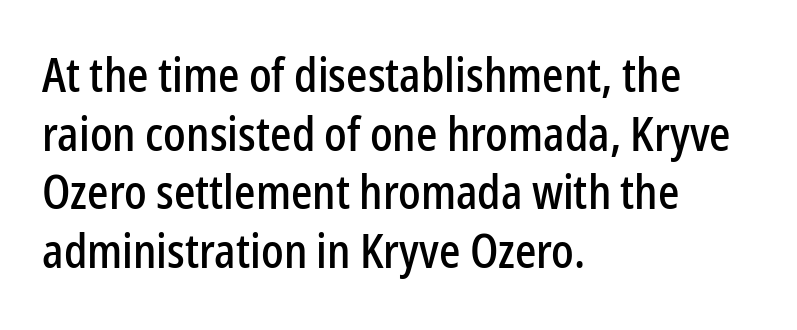
The image shows 47 px condensed sans-serif type, upright; set left-aligned, normal line spacing (1.25x), normal letter spacing, not underlined; low stroke contrast and a medium x-height.
